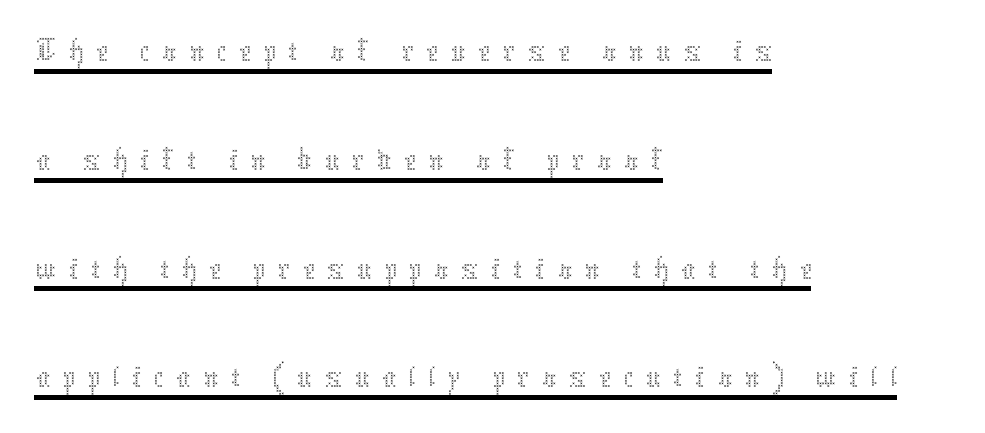
Q: Is the text bold? A: No.
Q: Is the text italic (slanted)? A: No, it is upright.
Q: Is the text underlined? A: Yes.
Q: How is the paragraph aligned? A: Left-aligned.
Q: Is the spacing between lines tight, normal or loose? A: Normal.
Q: Width (condensed, normal, or wide)? A: Normal.
Q: Stroke contrast? A: Medium.
Q: x-height? A: Medium.
Q: Monospaced? A: No.
